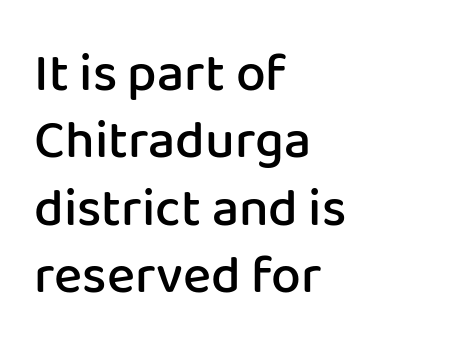
The image shows 53 px semibold sans-serif type, upright; set left-aligned, normal line spacing (1.27x), normal letter spacing, not underlined; low stroke contrast and a medium x-height.
